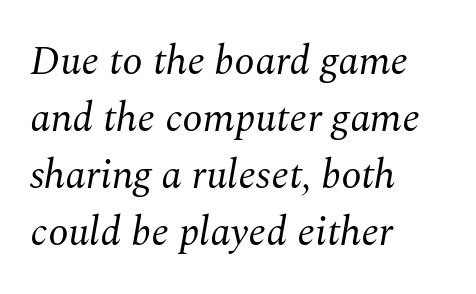
{"serif": "yes", "italic": "yes", "lean": "right", "slant_degrees": 10, "bold": "no", "weight": "regular", "width": "normal", "stroke_contrast": "medium", "x_height": "medium", "monospaced": "no", "underline": "no", "align": "left", "line_spacing": "normal", "line_spacing_ratio": 1.39, "letter_spacing": "normal", "letter_spacing_em": 0.0, "glyph_px": 41}
